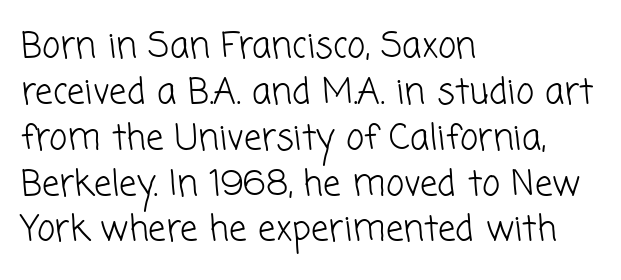
{"serif": "no", "bold": "no", "weight": "light", "width": "normal", "stroke_contrast": "low", "x_height": "medium", "monospaced": "no", "underline": "no", "align": "left", "line_spacing": "normal", "line_spacing_ratio": 1.31, "letter_spacing": "normal", "letter_spacing_em": 0.0, "glyph_px": 35}
